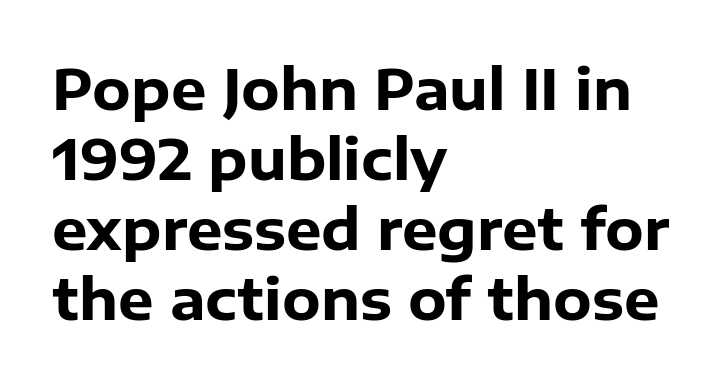
Q: Is the text bold? A: Yes.
Q: Is the text italic (slanted)? A: No, it is upright.
Q: Is the typeface a serif or a sans-serif typeface? A: Sans-serif.
Q: Is the text underlined? A: No.
Q: How is the paragraph aligned? A: Left-aligned.
Q: Is the spacing between letters normal or unusually wide? A: Normal.
Q: Is the spacing between lines tight, normal or loose? A: Normal.
Q: Width (condensed, normal, or wide)? A: Normal.
Q: Stroke contrast? A: Low.
Q: x-height? A: Medium.
Q: Monospaced? A: No.
